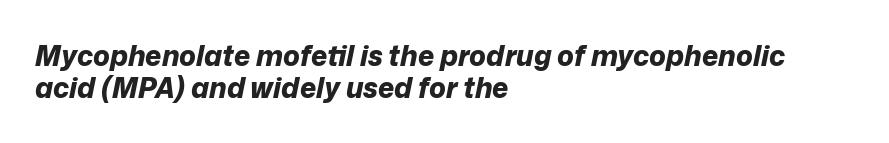
There's an unmistakable incline to the writing here. Tightly led — the rows are bunched. Underlining? Definitely not there. Standard letterfit; no display-style spreading of the glyphs.
